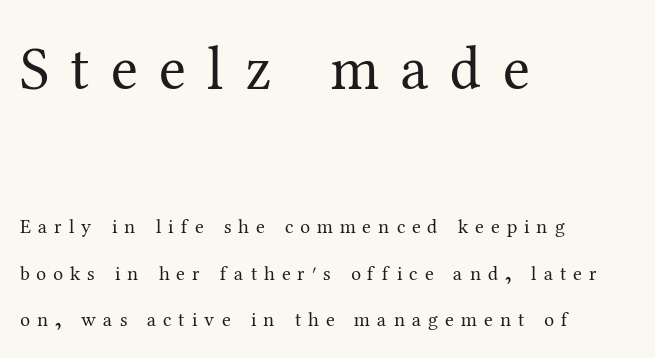
Q: Is the text bold? A: No.
Q: Is the text italic (slanted)? A: No, it is upright.
Q: Is the typeface a serif or a sans-serif typeface? A: Serif.
Q: Is the text underlined? A: No.
Q: How is the paragraph aligned? A: Left-aligned.
Q: Is the spacing between letters normal or unusually wide? A: Unusually wide.
Q: Is the spacing between lines tight, normal or loose? A: Loose.
Q: Which block of text is set in a larger size, the first (top) or the second (bottom)? A: The first (top) one.
Q: Width (condensed, normal, or wide)? A: Normal.
Q: Stroke contrast? A: Medium.
Q: x-height? A: Medium.
Q: Monospaced? A: No.
